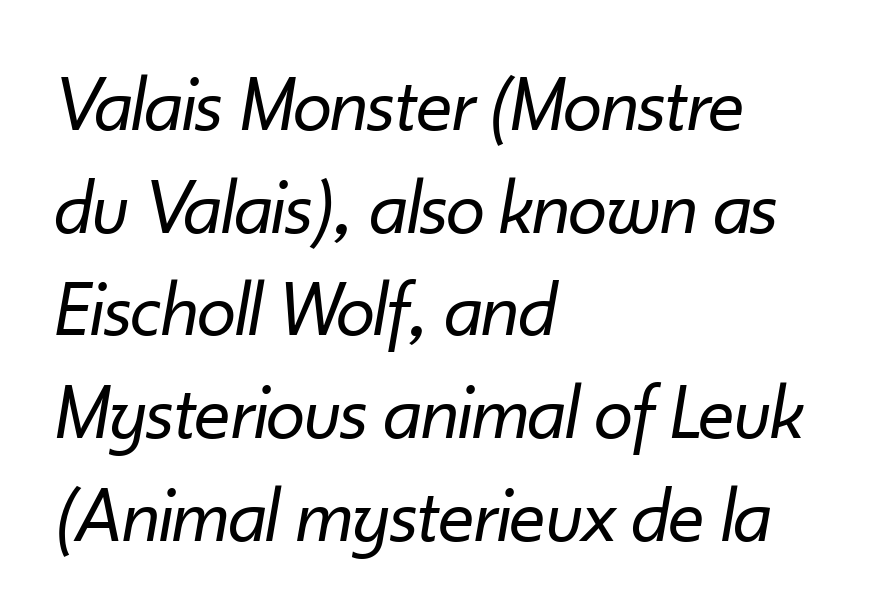
{"italic": "yes", "lean": "right", "slant_degrees": 10, "bold": "no", "weight": "regular", "width": "normal", "stroke_contrast": "low", "x_height": "small", "monospaced": "no", "underline": "no", "align": "left", "line_spacing": "normal", "line_spacing_ratio": 1.3, "letter_spacing": "normal", "letter_spacing_em": 0.0, "glyph_px": 79}
